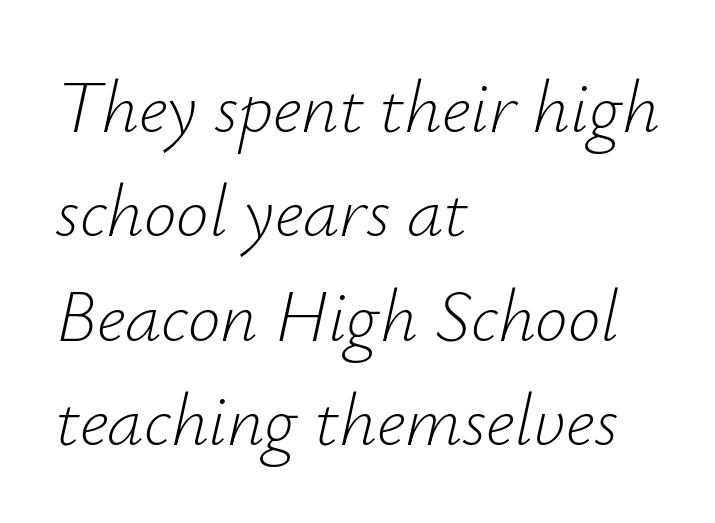
Each new line begins a customary step beneath the previous one. Letters have the restrained weight of plain body copy at most. Here the glyphs are tracked normally, forming tight word shapes. A typesetter would call this proportional, since set widths differ per character. Compared with ordinary roman type, these characters are visibly tilted. The paragraph shown leans on its left margin.
